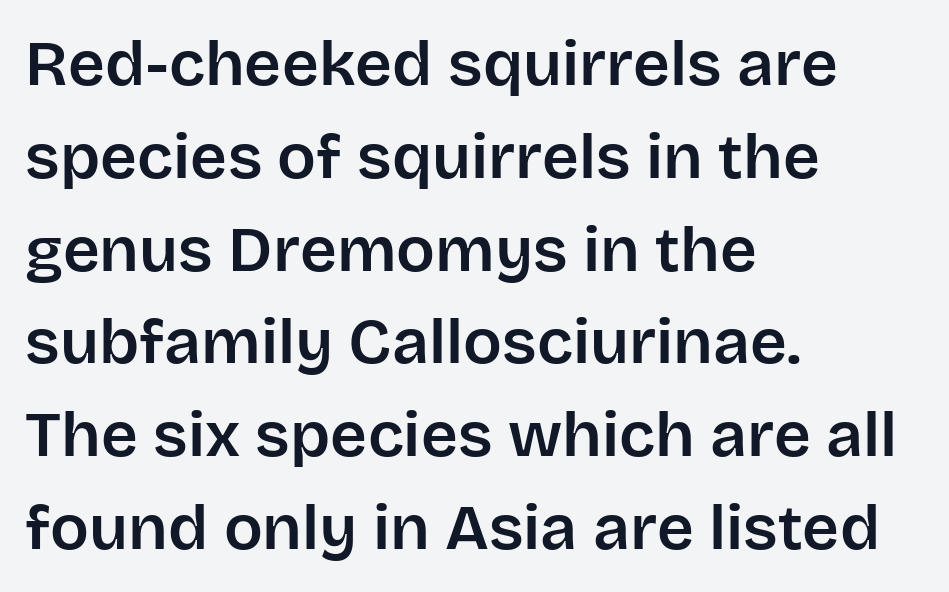
In CSS terms this would be text-align: left. Serif or sans? Sans — the stroke terminals are bare. Italic? Not at all — the glyphs are vertical. The tracking reads as untouched default to a designer's eye. Descenders are the only things crossing below the line. Spacing verdict: proportional, widths tailored to each character.
